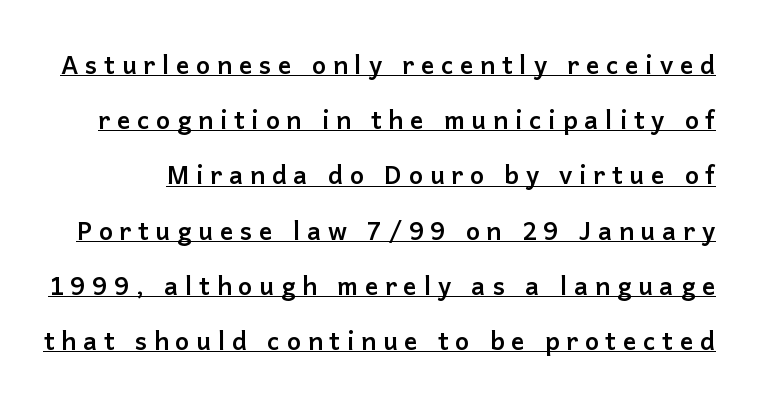
Quick note: interline space is abundant. Caption: expanded tracking, letters set apart. You can see a thin bar hugging the bottom of the glyphs. Emphasis by weight is at full strength: bold. Ordinary non-slanted type is in use.
